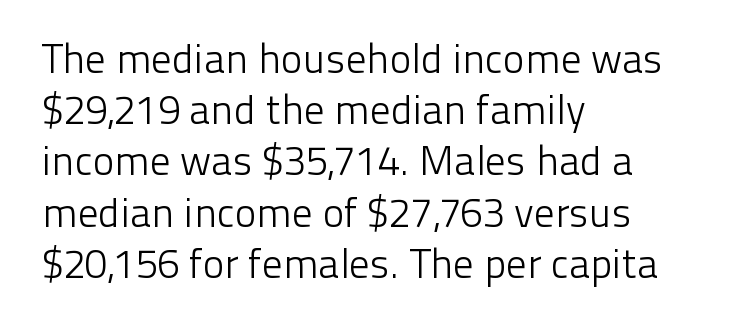
{"serif": "no", "italic": "no", "bold": "no", "weight": "light", "width": "normal", "stroke_contrast": "low", "x_height": "medium", "monospaced": "no", "underline": "no", "align": "left", "line_spacing": "normal", "line_spacing_ratio": 1.25, "letter_spacing": "normal", "letter_spacing_em": 0.0, "glyph_px": 41}
